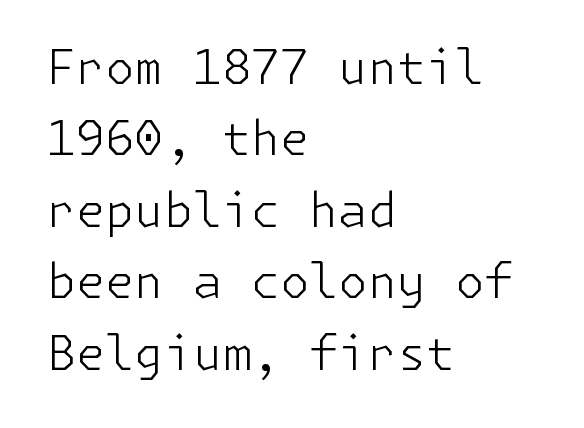
{"serif": "no", "italic": "no", "bold": "no", "weight": "light", "width": "normal", "stroke_contrast": "low", "x_height": "medium", "underline": "no", "align": "left", "line_spacing": "normal", "line_spacing_ratio": 1.52, "letter_spacing": "normal", "letter_spacing_em": 0.0, "glyph_px": 47}
